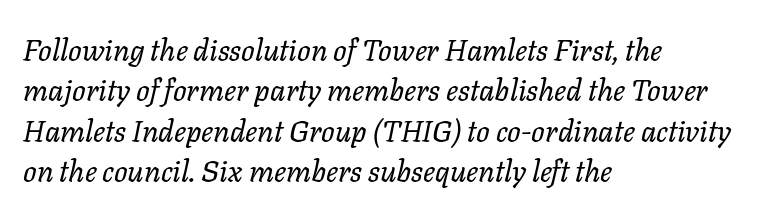
Glyph-to-glyph distance matches everyday printed text. Character widths vary here, with narrow letters taking less room than wide ones. A typesetter would call this leading conventional body-copy spacing. The baseline area is clear.
